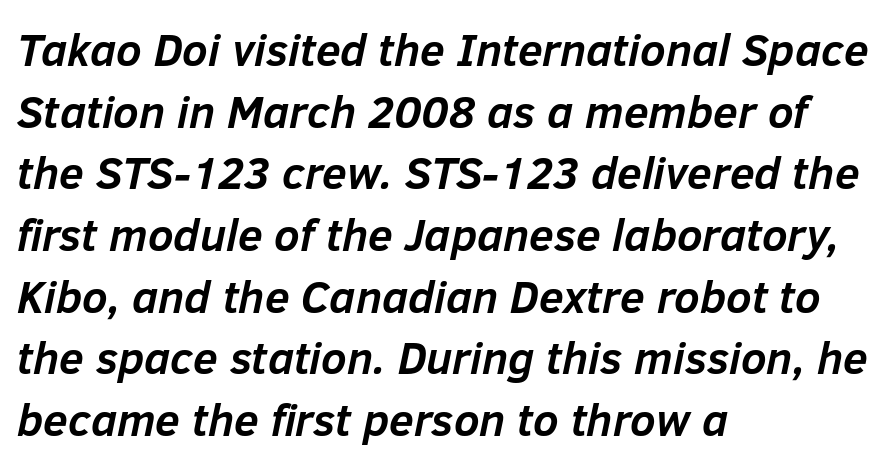
Q: Is the text bold? A: Yes.
Q: Is the text italic (slanted)? A: Yes, it leans right by about 12 degrees.
Q: Is the text underlined? A: No.
Q: How is the paragraph aligned? A: Left-aligned.
Q: Is the spacing between letters normal or unusually wide? A: Normal.
Q: Is the spacing between lines tight, normal or loose? A: Normal.
Q: Width (condensed, normal, or wide)? A: Normal.
Q: Stroke contrast? A: Low.
Q: x-height? A: Medium.
Q: Monospaced? A: No.
